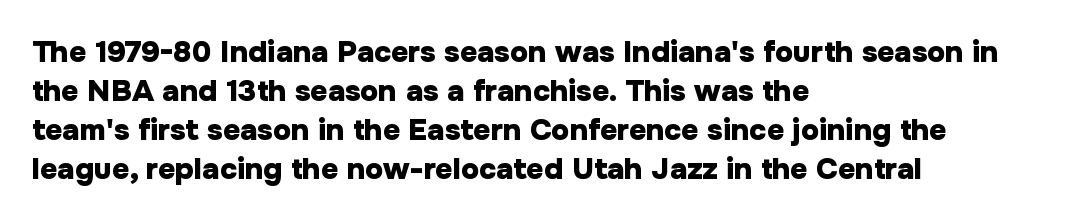
Q: Is the text bold? A: Yes.
Q: Is the text italic (slanted)? A: No, it is upright.
Q: Is the typeface a serif or a sans-serif typeface? A: Sans-serif.
Q: Is the text underlined? A: No.
Q: How is the paragraph aligned? A: Left-aligned.
Q: Is the spacing between letters normal or unusually wide? A: Normal.
Q: Is the spacing between lines tight, normal or loose? A: Normal.
Q: Width (condensed, normal, or wide)? A: Normal.
Q: Stroke contrast? A: Low.
Q: x-height? A: Medium.
Q: Monospaced? A: No.
